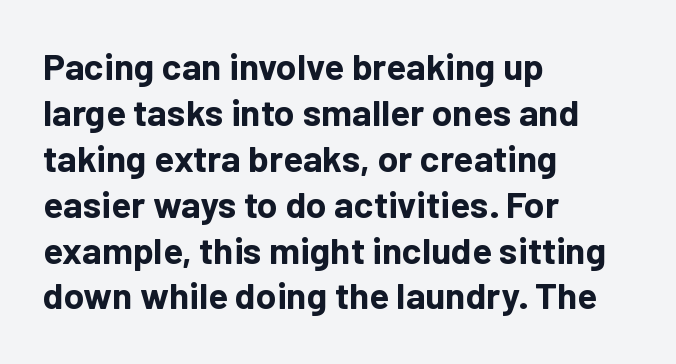
The image shows 37 px bold sans-serif type, upright; set left-aligned, line spacing 1.24x, normal letter spacing, not underlined; low stroke contrast and a medium x-height.
